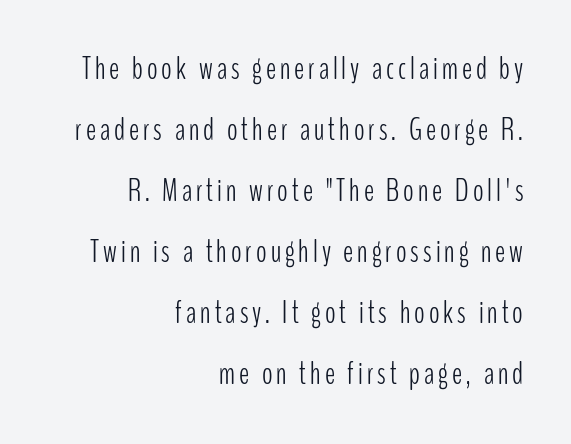
Q: Is the text bold? A: No.
Q: Is the text italic (slanted)? A: No, it is upright.
Q: Is the typeface a serif or a sans-serif typeface? A: Sans-serif.
Q: Is the text underlined? A: No.
Q: How is the paragraph aligned? A: Right-aligned.
Q: Is the spacing between lines tight, normal or loose? A: Loose.
Q: Width (condensed, normal, or wide)? A: Condensed.
Q: Stroke contrast? A: Low.
Q: x-height? A: Medium.
Q: Monospaced? A: No.
